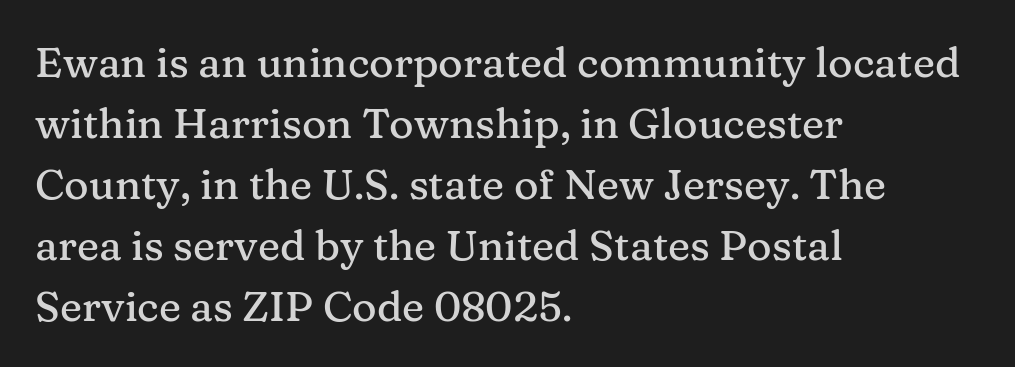
The image shows 42 px serif type, upright; set left-aligned, normal line spacing (1.45x), normal letter spacing, not underlined; medium stroke contrast and a medium x-height.
